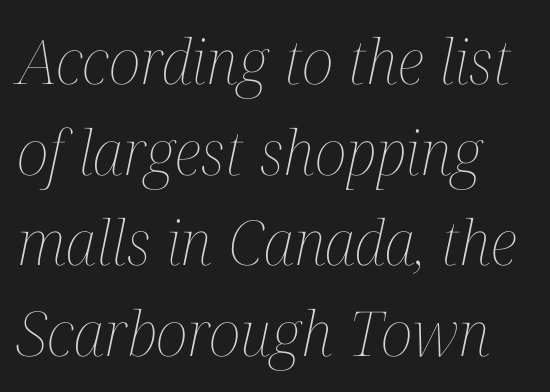
Q: Is the text bold? A: No.
Q: Is the text italic (slanted)? A: Yes, it leans right by about 12 degrees.
Q: Is the text underlined? A: No.
Q: Is the spacing between letters normal or unusually wide? A: Normal.
Q: Is the spacing between lines tight, normal or loose? A: Normal.
Q: Width (condensed, normal, or wide)? A: Condensed.
Q: Stroke contrast? A: Medium.
Q: x-height? A: Medium.
Q: Monospaced? A: No.
